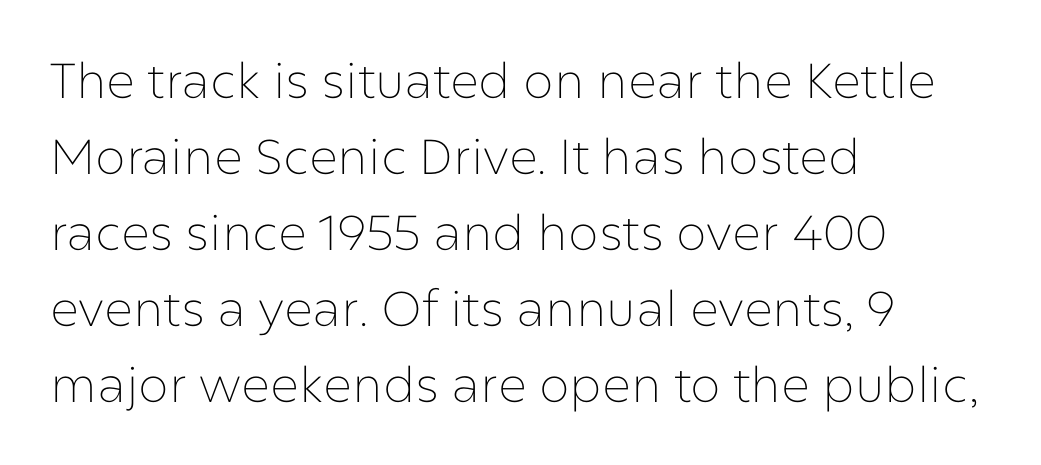
Q: Is the text bold? A: No.
Q: Is the text italic (slanted)? A: No, it is upright.
Q: Is the typeface a serif or a sans-serif typeface? A: Sans-serif.
Q: Is the text underlined? A: No.
Q: How is the paragraph aligned? A: Left-aligned.
Q: Is the spacing between letters normal or unusually wide? A: Normal.
Q: Is the spacing between lines tight, normal or loose? A: Normal.
Q: Width (condensed, normal, or wide)? A: Normal.
Q: Stroke contrast? A: Low.
Q: x-height? A: Medium.
Q: Monospaced? A: No.
